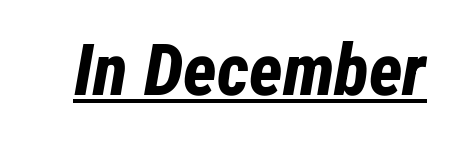
{"italic": "yes", "lean": "right", "slant_degrees": 12, "bold": "yes", "weight": "bold", "width": "condensed", "stroke_contrast": "low", "x_height": "medium", "monospaced": "no", "underline": "yes", "letter_spacing": "normal", "letter_spacing_em": 0.0, "glyph_px": 72}
